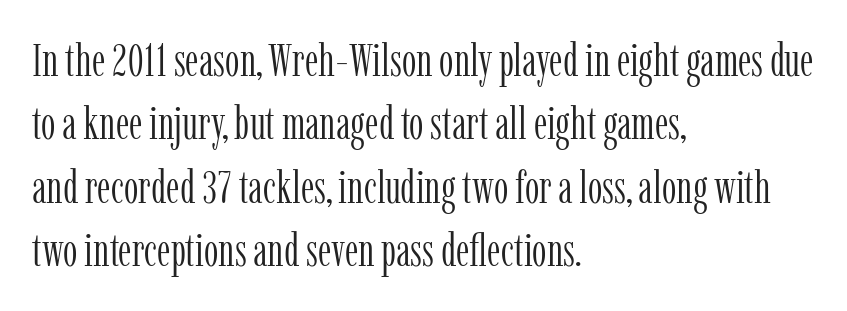
No extra ink here — the face is not bold. No word sits above an underline. Each line starts at the same left margin while the right side varies. Looks like regular typesetting: each glyph gets only the width it needs. The line-height multiplier appears to be the usual default.
